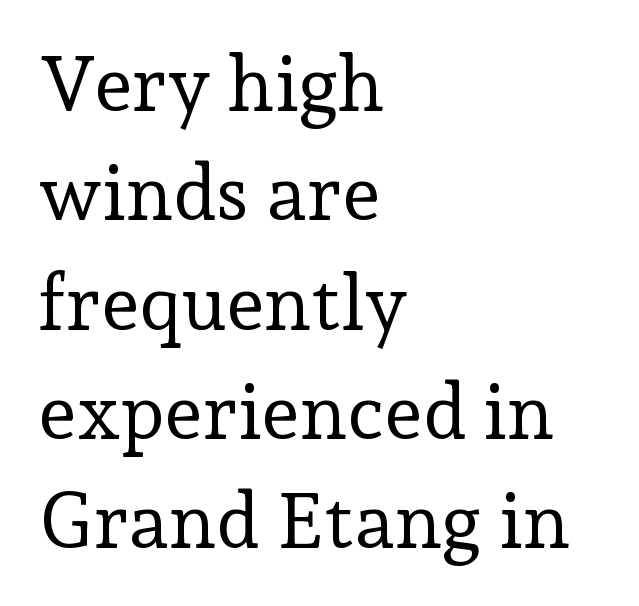
{"serif": "yes", "italic": "no", "bold": "no", "weight": "regular", "width": "normal", "stroke_contrast": "low", "x_height": "medium", "monospaced": "no", "underline": "no", "align": "left", "line_spacing": "normal", "line_spacing_ratio": 1.42, "letter_spacing": "normal", "letter_spacing_em": 0.0, "glyph_px": 77}
